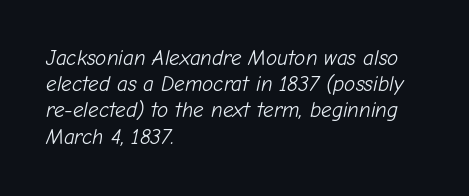
{"italic": "yes", "lean": "right", "slant_degrees": 12, "bold": "no", "underline": "no", "align": "left", "line_spacing": "normal", "line_spacing_ratio": 1.25, "letter_spacing": "normal", "letter_spacing_em": 0.0, "glyph_px": 21}
